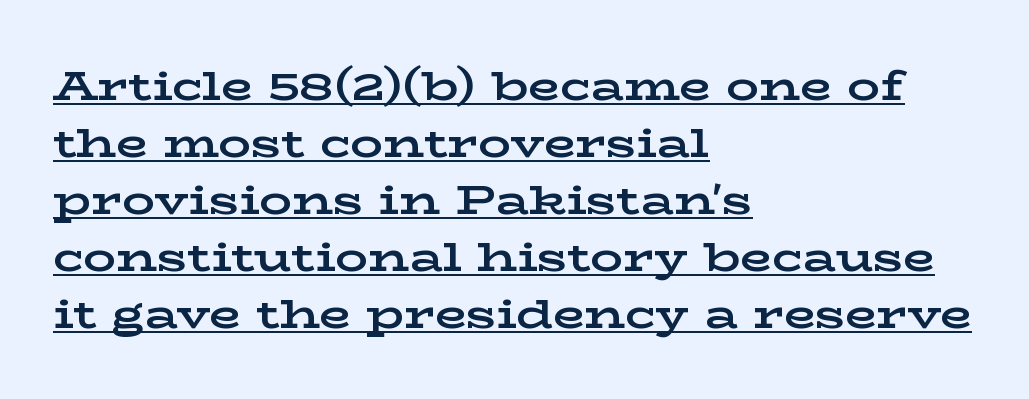
The image shows 41 px bold, wide serif type, upright; set left-aligned, normal line spacing (1.39x), normal letter spacing, underlined; low stroke contrast and a medium x-height.
